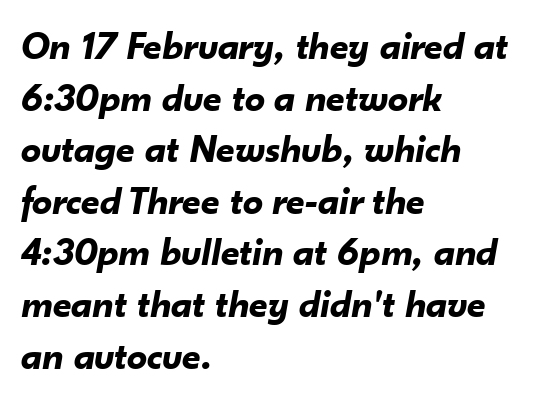
{"italic": "yes", "lean": "right", "slant_degrees": 10, "bold": "yes", "weight": "bold", "width": "normal", "stroke_contrast": "low", "x_height": "small", "monospaced": "no", "underline": "no", "align": "left", "line_spacing": "normal", "line_spacing_ratio": 1.29, "letter_spacing": "normal", "letter_spacing_em": 0.0, "glyph_px": 40}
